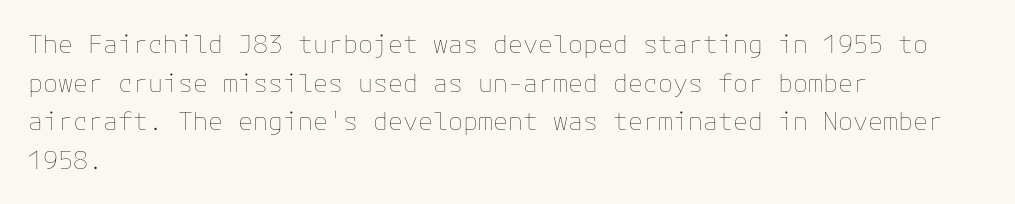
Q: Is the text bold? A: No.
Q: Is the text italic (slanted)? A: No, it is upright.
Q: Is the text underlined? A: No.
Q: How is the paragraph aligned? A: Left-aligned.
Q: Is the spacing between letters normal or unusually wide? A: Normal.
Q: Is the spacing between lines tight, normal or loose? A: Normal.
